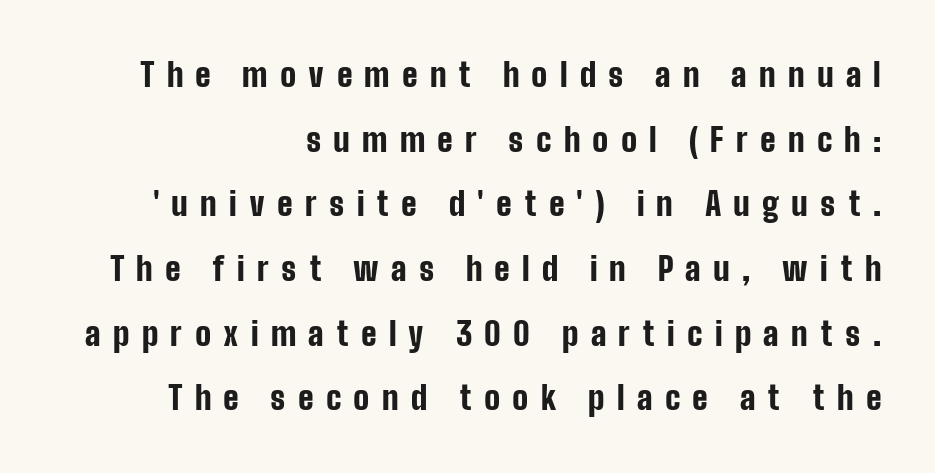
The image shows 33 px bold, condensed sans-serif type, upright; set right-aligned, loose line spacing (1.96x), unusually wide letter spacing (+0.37 em), not underlined; low stroke contrast and a medium x-height.
